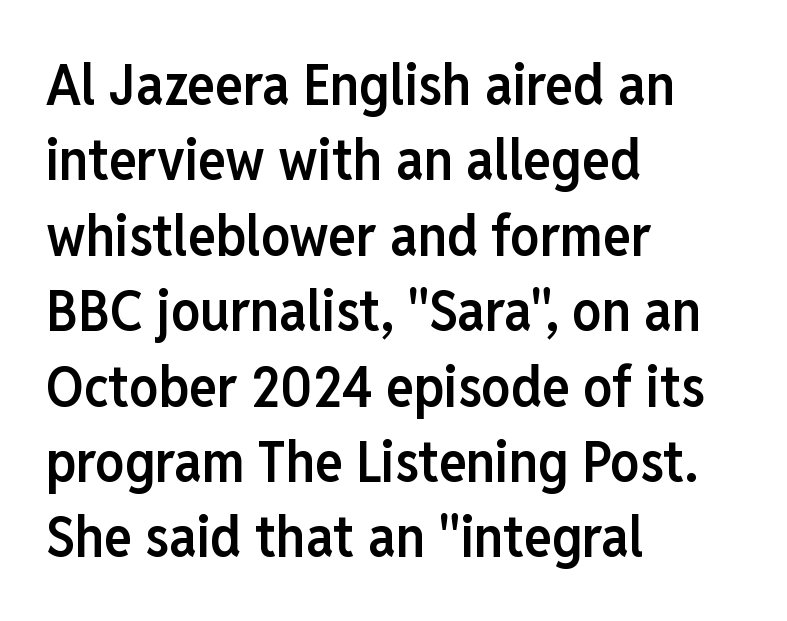
{"serif": "no", "italic": "no", "bold": "semi", "weight": "semibold", "width": "condensed", "stroke_contrast": "low", "x_height": "medium", "monospaced": "no", "underline": "no", "align": "left", "line_spacing": "normal", "line_spacing_ratio": 1.3, "letter_spacing": "normal", "letter_spacing_em": 0.0, "glyph_px": 58}
